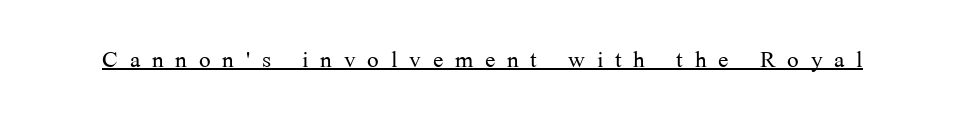
{"serif": "yes", "italic": "no", "bold": "no", "weight": "light", "width": "normal", "stroke_contrast": "medium", "x_height": "medium", "monospaced": "no", "underline": "yes", "letter_spacing": "wide", "letter_spacing_em": 0.38, "glyph_px": 31}
